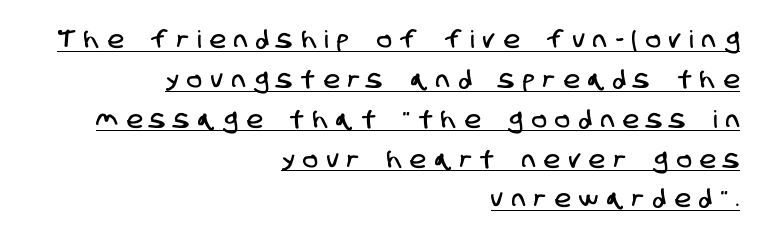
Evenly set lines give the paragraph a standard silhouette. You could only call the tracking loose — the letters float apart. The specimen includes a rule beneath the text block's lines. Short and long lines alike share a common ending point at right.
